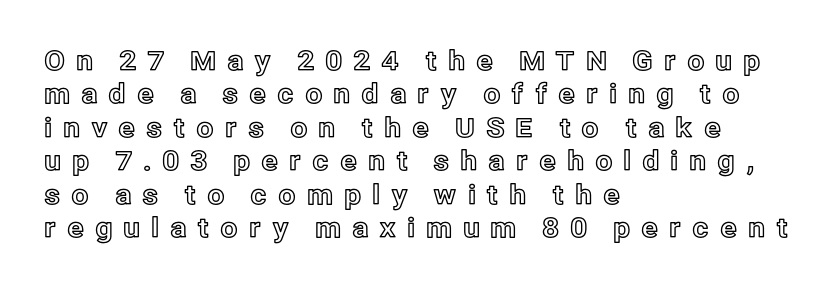
Q: Is the text italic (slanted)? A: No, it is upright.
Q: Is the text underlined? A: No.
Q: How is the paragraph aligned? A: Left-aligned.
Q: Is the spacing between letters normal or unusually wide? A: Unusually wide.
